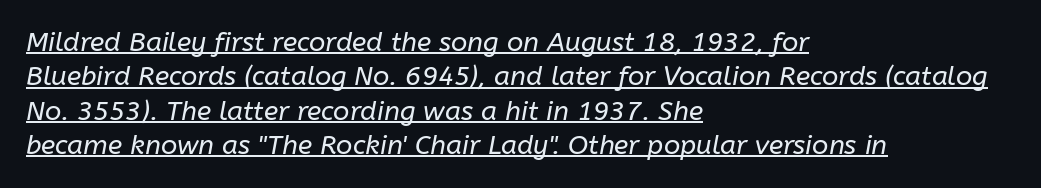
The line-height multiplier appears to be the usual default. The face looks like a standard text weight, possibly lighter. Between one letter and the next there's only the usual sliver of space. Students, observe the line beneath the letters — that is underlining. Looking at the ascenders, they clearly lean. These lines are set flush left with a ragged right edge.
